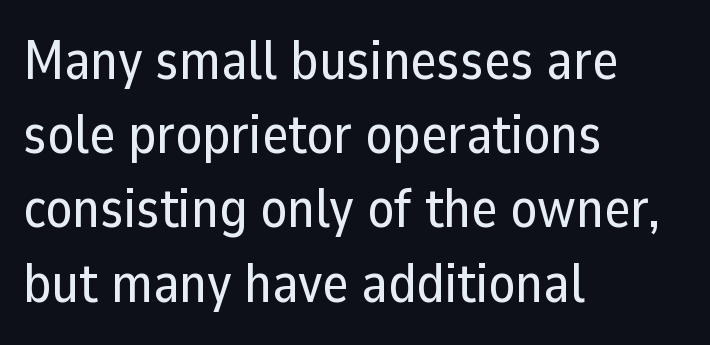
The image shows 55 px sans-serif type, upright; set left-aligned, normal line spacing (1.35x), normal letter spacing, not underlined; low stroke contrast and a medium x-height.
